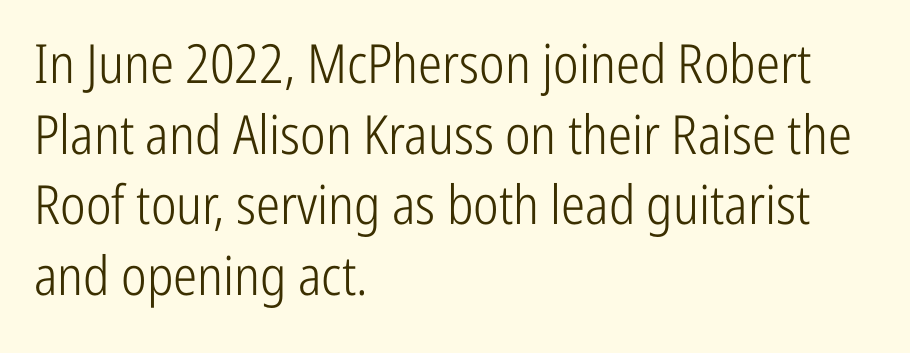
{"serif": "no", "italic": "no", "bold": "no", "weight": "light", "width": "condensed", "stroke_contrast": "low", "x_height": "medium", "monospaced": "no", "underline": "no", "align": "left", "line_spacing": "normal", "line_spacing_ratio": 1.31, "letter_spacing": "normal", "letter_spacing_em": 0.0, "glyph_px": 54}
